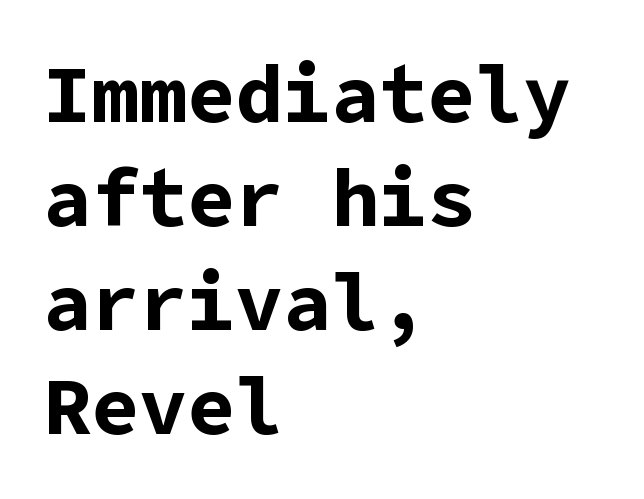
Descender tails drop into unmarked territory. In CSS terms this would be text-align: left. A typesetter would mark this as roman, not italic. Normally led — the rows are evenly, conventionally spaced. Each word holds together tightly as a unit, with standard inter-letter gaps. These words are printed bold, with thick strokes throughout.
